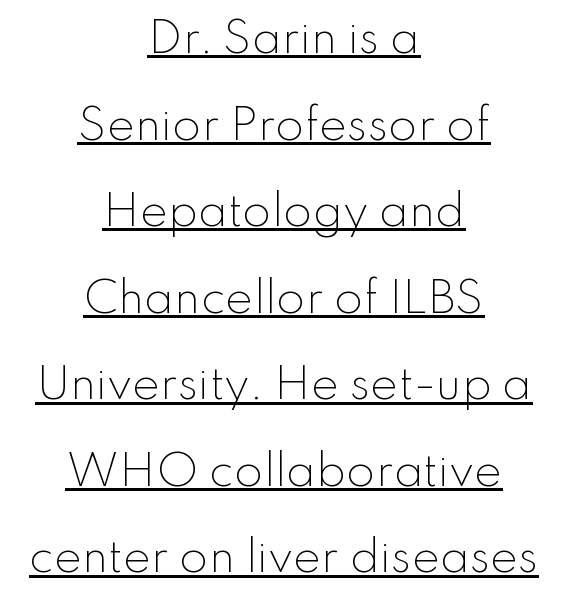
Q: Is the text bold? A: No.
Q: Is the text italic (slanted)? A: No, it is upright.
Q: Is the typeface a serif or a sans-serif typeface? A: Sans-serif.
Q: Is the text underlined? A: Yes.
Q: How is the paragraph aligned? A: Centered.
Q: Is the spacing between letters normal or unusually wide? A: Normal.
Q: Is the spacing between lines tight, normal or loose? A: Loose.
Q: Width (condensed, normal, or wide)? A: Normal.
Q: Stroke contrast? A: Low.
Q: x-height? A: Small.
Q: Monospaced? A: No.
